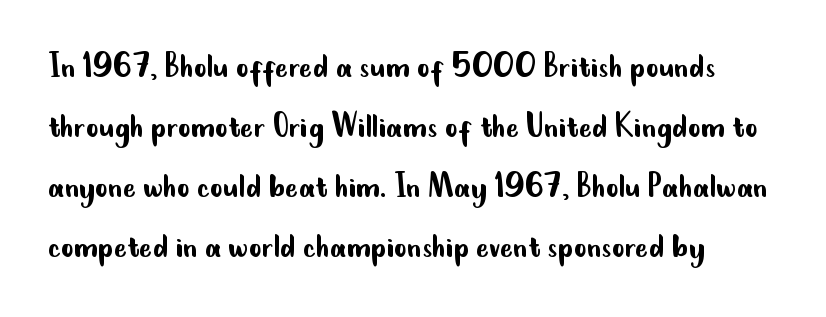
The image shows 39 px regular-weight, condensed sans-serif type, upright; set left-aligned, normal line spacing (1.54x), normal letter spacing, not underlined; low stroke contrast and a small x-height.
